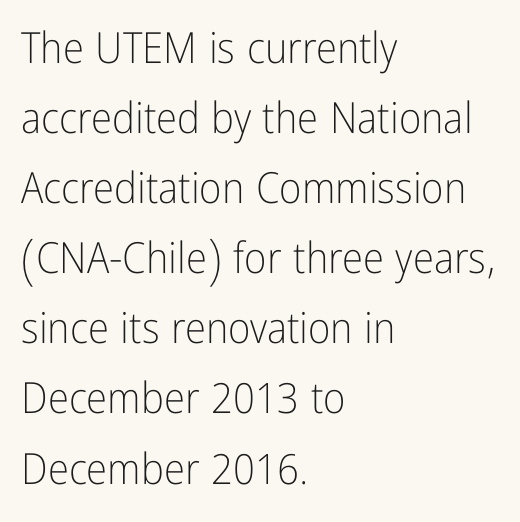
The image shows 43 px light, condensed sans-serif type, upright; set left-aligned, normal line spacing (1.63x), normal letter spacing, not underlined; low stroke contrast and a medium x-height.
